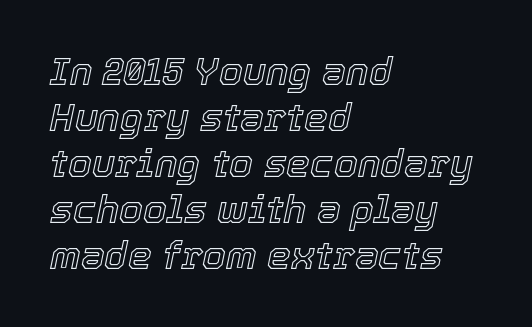
The letterforms sit shoulder to shoulder at normal distance. Observe the lean: these are italic letterforms. The text block is weighted toward the left margin, trailing off unevenly rightward. Character widths vary here, with narrow letters taking less room than wide ones.
